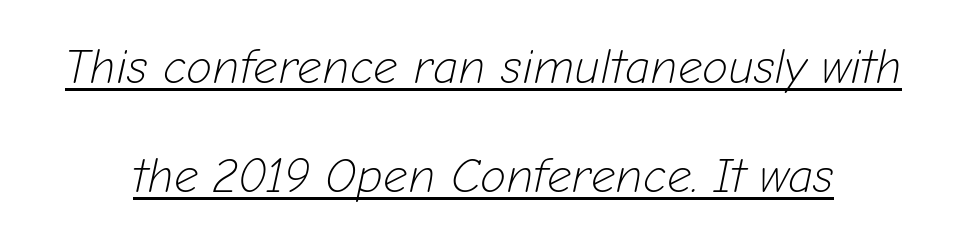
The image shows 48 px light type, italic (leaning right); set loose line spacing (2.27x), normal letter spacing, underlined; low stroke contrast and a medium x-height.
